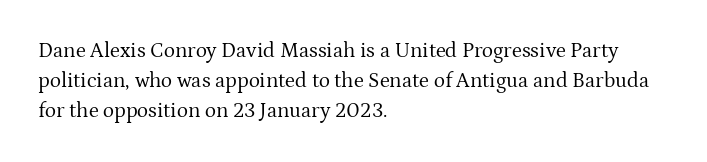
Q: Is the text bold? A: No.
Q: Is the text italic (slanted)? A: No, it is upright.
Q: Is the text underlined? A: No.
Q: How is the paragraph aligned? A: Left-aligned.
Q: Is the spacing between letters normal or unusually wide? A: Normal.
Q: Is the spacing between lines tight, normal or loose? A: Normal.
